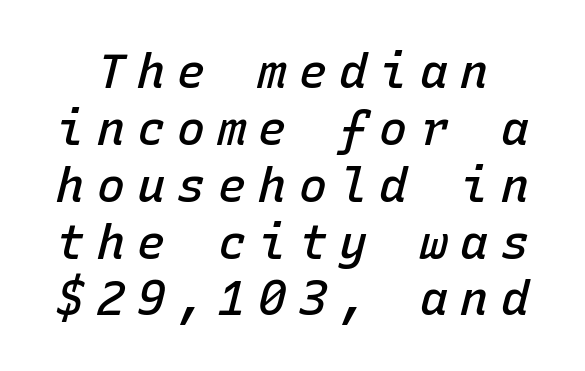
The face used here is a semibold: visibly heavier than regular, lighter than bold. Here the designer chose a console-style face with uniform glyph widths. The passage shown leans; its letterforms are oblique. Just letters on the line, the space beneath them empty. The line texture is sparse and dotted thanks to wide tracking.
